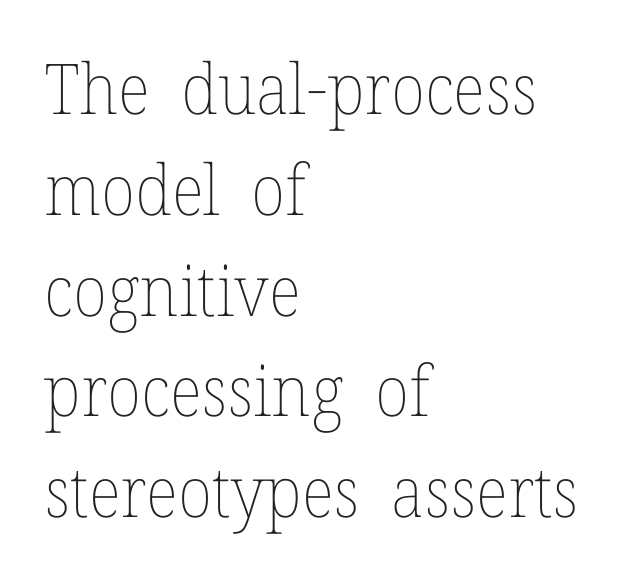
The face used here is proportionally spaced, like ordinary book or web type. Where is the straight margin? On the left. In terms of letterspacing, this is plain default setting. Compared with typical paragraphs, the rows here are spaced about the same. Every character sits straight up, as roman type does.
